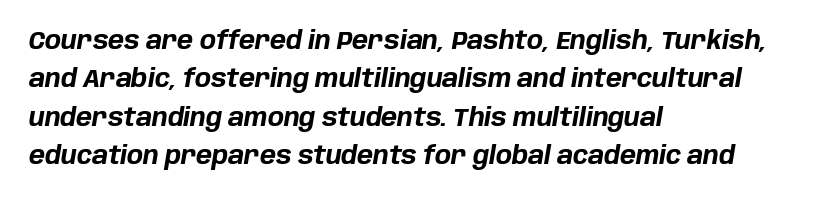
{"italic": "yes", "lean": "right", "slant_degrees": 10, "bold": "yes", "underline": "no", "align": "left", "line_spacing": "normal", "line_spacing_ratio": 1.6, "letter_spacing": "normal", "letter_spacing_em": 0.0, "glyph_px": 24}
